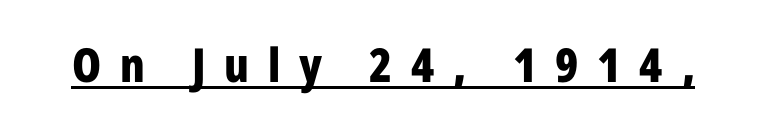
{"serif": "no", "italic": "no", "bold": "yes", "weight": "bold", "width": "condensed", "stroke_contrast": "low", "x_height": "medium", "monospaced": "no", "underline": "yes", "letter_spacing": "wide", "letter_spacing_em": 0.4, "glyph_px": 47}
